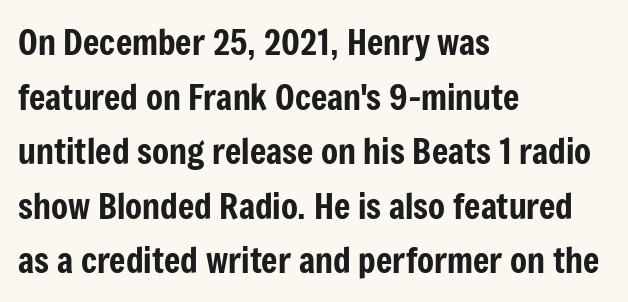
Q: Is the text italic (slanted)? A: No, it is upright.
Q: Is the typeface a serif or a sans-serif typeface? A: Sans-serif.
Q: Is the text underlined? A: No.
Q: How is the paragraph aligned? A: Left-aligned.
Q: Is the spacing between letters normal or unusually wide? A: Normal.
Q: Is the spacing between lines tight, normal or loose? A: Normal.
Q: Width (condensed, normal, or wide)? A: Condensed.
Q: Stroke contrast? A: Low.
Q: x-height? A: Medium.
Q: Monospaced? A: No.
